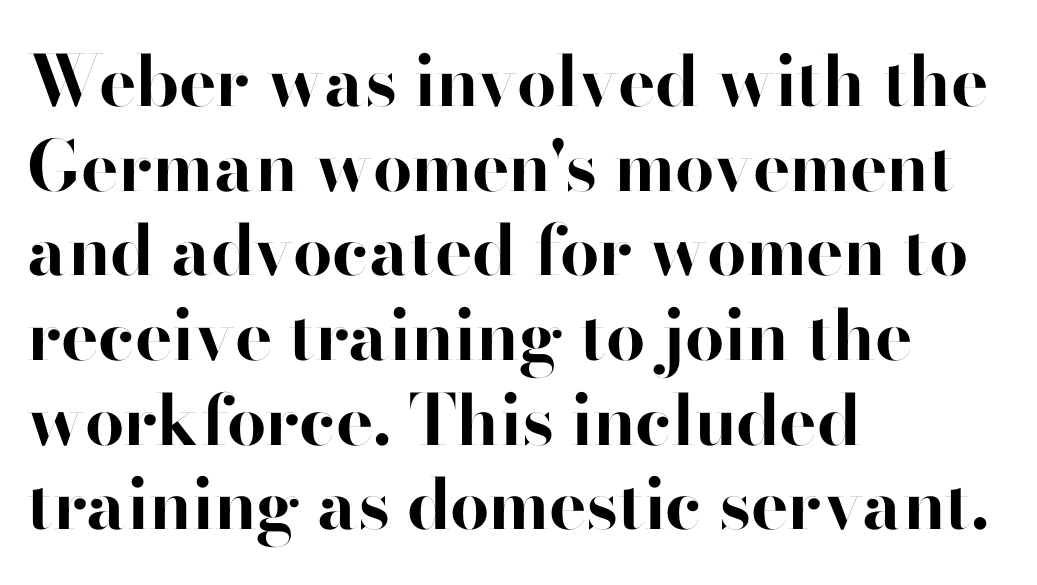
{"serif": "no", "italic": "no", "bold": "yes", "weight": "bold", "width": "normal", "stroke_contrast": "high", "x_height": "small", "monospaced": "no", "underline": "no", "align": "left", "line_spacing_ratio": 1.21, "letter_spacing": "normal", "letter_spacing_em": 0.0, "glyph_px": 70}
